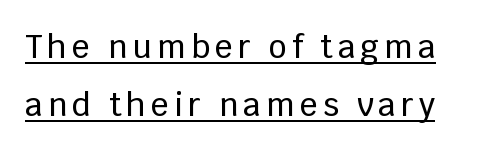
Q: Is the text italic (slanted)? A: No, it is upright.
Q: Is the typeface a serif or a sans-serif typeface? A: Sans-serif.
Q: Is the text underlined? A: Yes.
Q: Width (condensed, normal, or wide)? A: Normal.
Q: Stroke contrast? A: Low.
Q: x-height? A: Large.
Q: Monospaced? A: No.
